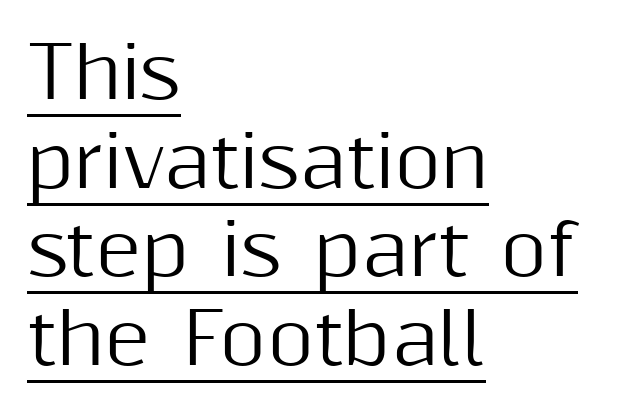
{"serif": "no", "italic": "no", "width": "normal", "stroke_contrast": "medium", "x_height": "medium", "monospaced": "no", "underline": "yes", "align": "left", "line_spacing": "normal", "line_spacing_ratio": 1.25, "letter_spacing": "normal", "letter_spacing_em": 0.0, "glyph_px": 71}
